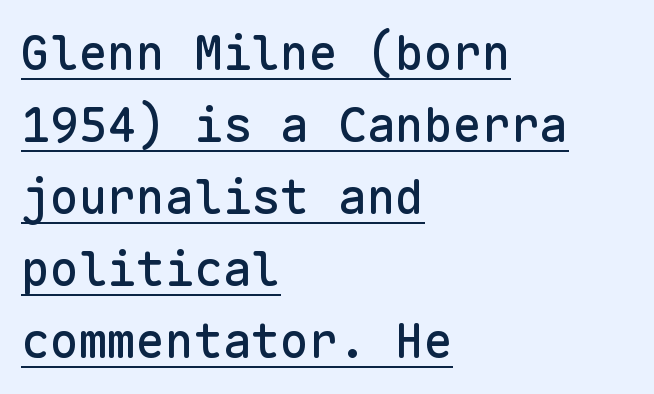
The image shows 48 px sans-serif type, upright, monospaced; set left-aligned, normal line spacing (1.5x), normal letter spacing, underlined; low stroke contrast and a medium x-height.
